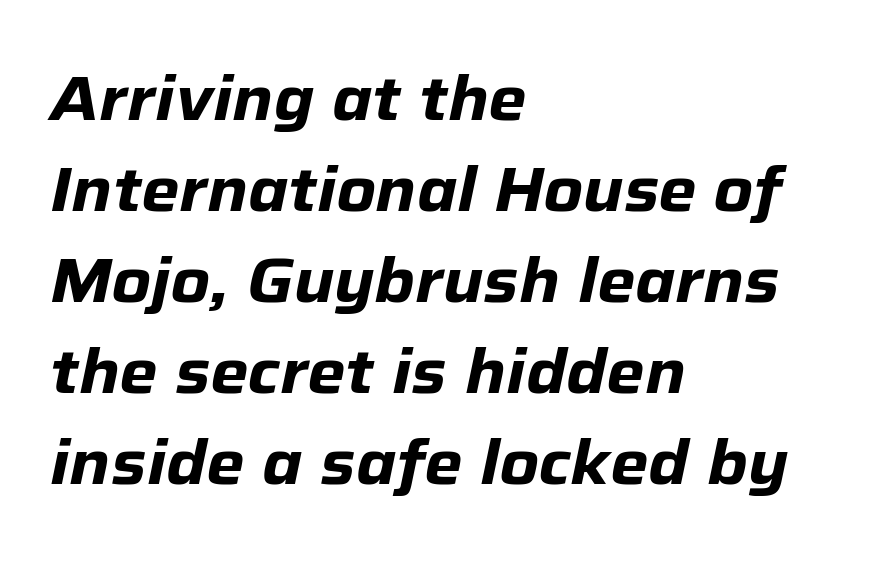
The image shows 61 px heavy type, italic (leaning right); set left-aligned, normal line spacing (1.49x), normal letter spacing, not underlined; low stroke contrast and a medium x-height.
